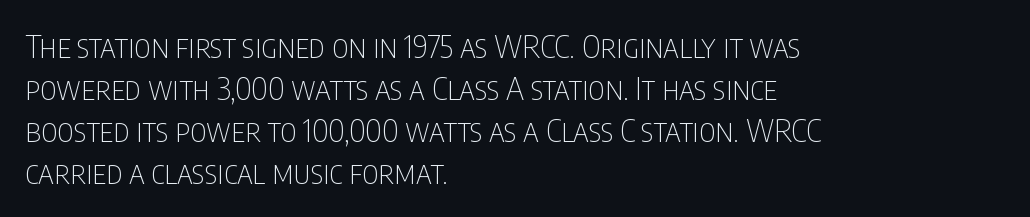
The image shows 32 px thin, condensed sans-serif type, upright; set left-aligned, normal line spacing (1.31x), normal letter spacing, not underlined; low stroke contrast and a large x-height.
